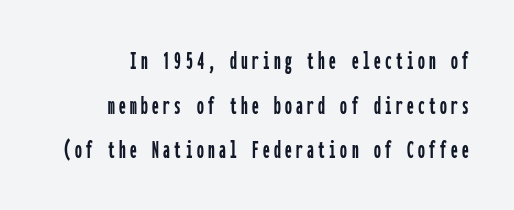
The specimen reads as upright at a glance. In terms of leading, this rendering sits right in the middle. Bare-footed words on every line.
